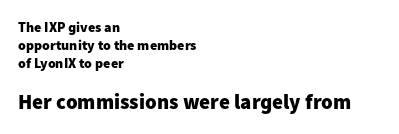
The image shows 21 px bold type, upright; set left-aligned, normal line spacing (1.27x), normal letter spacing, not underlined; the second (bottom) block is 1.5x larger.
